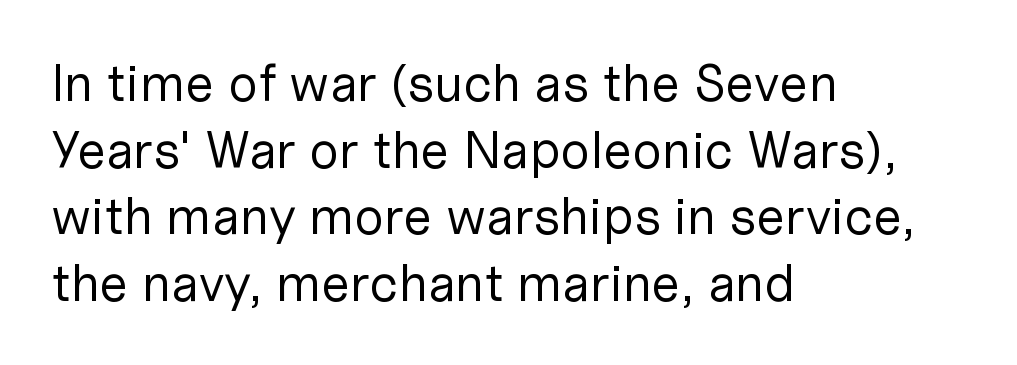
The image shows 52 px regular-weight sans-serif type, upright; set left-aligned, normal line spacing (1.28x), normal letter spacing, not underlined; low stroke contrast and a medium x-height.
